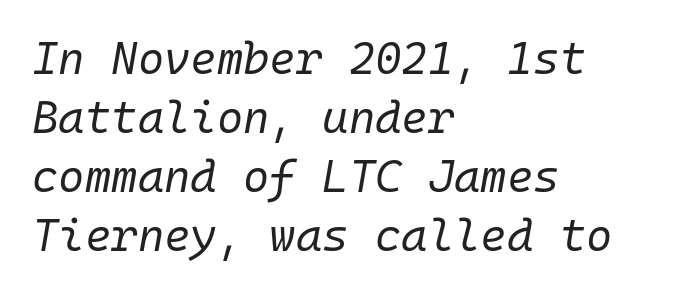
Any mark beneath the type? The region is blank. Fixed-width glyphs throughout — classic coding-font behaviour. Weight: in the light-to-regular range. Each line starts at the same left margin while the right side varies.
